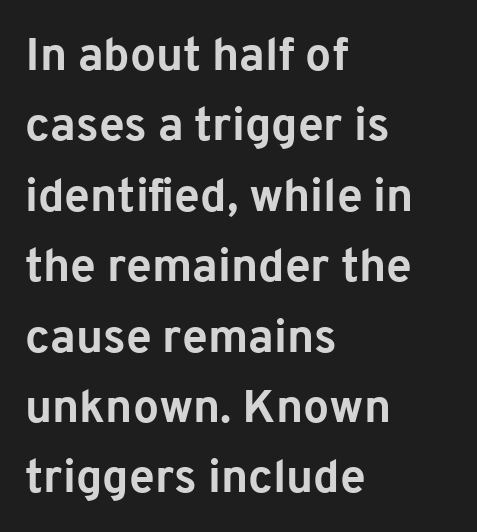
What stands out about the letter spacing? Nothing — it is the standard amount. Notice how thick the strokes are: this is what a full bold looks like. Designer's note — italics off, roman on. Each row of text sits above clean, open space.
